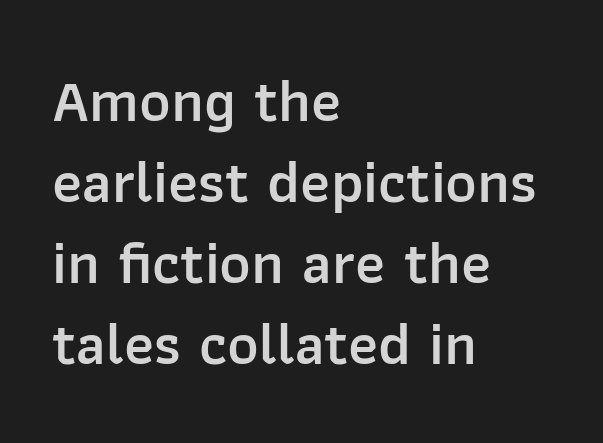
{"serif": "no", "italic": "no", "bold": "semi", "weight": "semibold", "width": "normal", "stroke_contrast": "low", "x_height": "medium", "monospaced": "no", "underline": "no", "align": "left", "line_spacing": "normal", "line_spacing_ratio": 1.35, "letter_spacing": "normal", "letter_spacing_em": 0.0, "glyph_px": 60}
